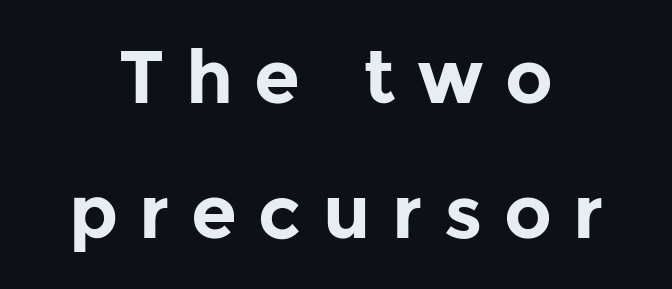
The image shows 74 px bold sans-serif type, upright; set centered, line spacing 1.83x, unusually wide letter spacing (+0.29 em), not underlined; low stroke contrast and a medium x-height.
